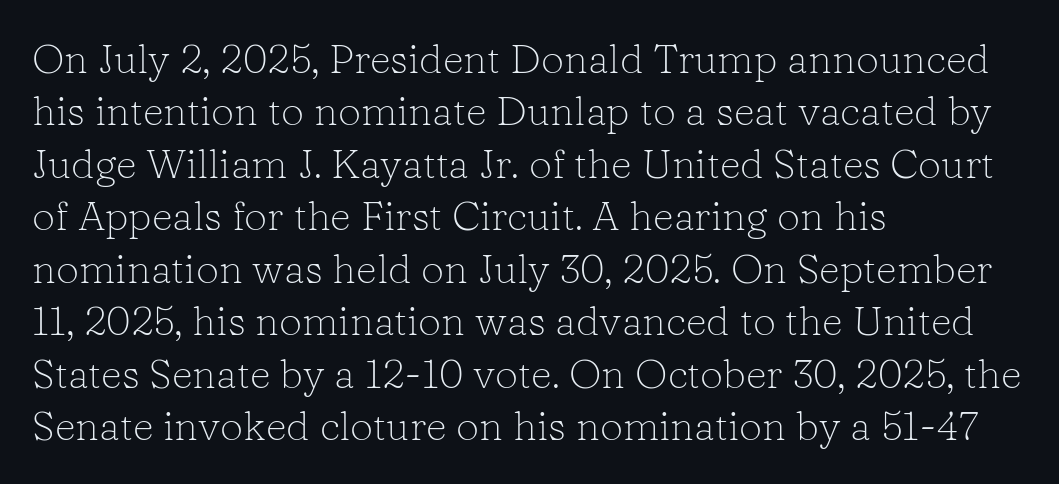
{"serif": "yes", "italic": "no", "bold": "no", "weight": "light", "width": "normal", "stroke_contrast": "low", "x_height": "medium", "monospaced": "no", "underline": "no", "align": "left", "line_spacing": "normal", "line_spacing_ratio": 1.28, "letter_spacing": "normal", "letter_spacing_em": 0.0, "glyph_px": 41}
